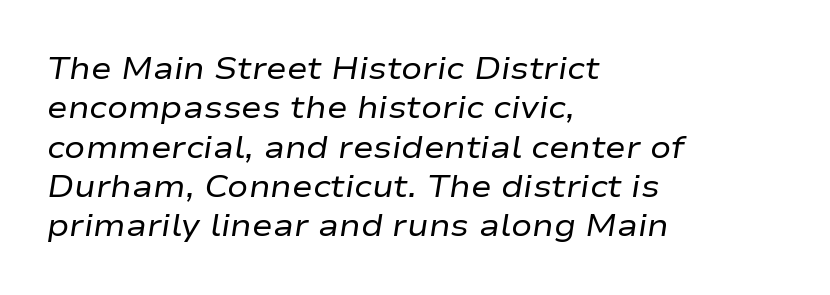
The block of text has a typical density, with ordinary space between rows. Decoration check: the copy has no underline. It's the slanting kind of type. Nothing heavy about these letters — not bold at all.
